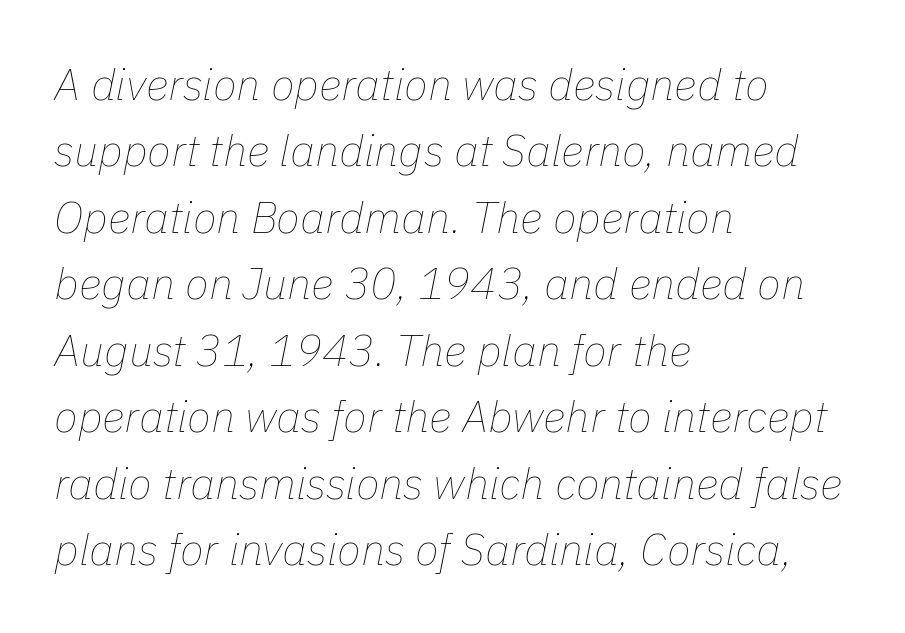
Caption: multi-line text, flush left, ragged right. In terms of posture, this sample is oblique. Varying glyph widths throughout — classic text-font behaviour. The area under the type is left untouched. Tracking value appears to be zero — textbook default spacing. The typesetting does not lean heavy: it is not bold.
